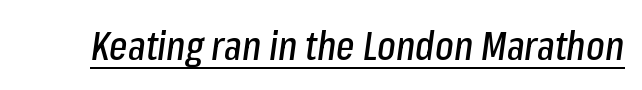
There is no visible air inserted between adjacent glyphs. Character widths vary here, with narrow letters taking less room than wide ones. Decoration check: the copy is underlined. Compared with ordinary roman type, these characters are visibly tilted.
